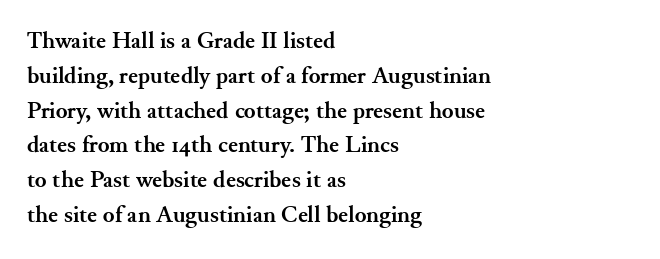
The image shows 24 px bold type, upright; set left-aligned, normal line spacing (1.45x), normal letter spacing, not underlined.
